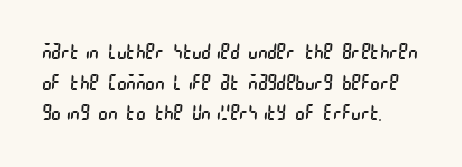
The image shows 20 px text type; set left-aligned, normal line spacing (1.53x), normal letter spacing, not underlined.
